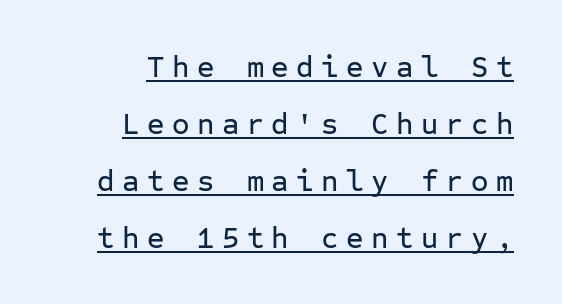
Q: Is the text italic (slanted)? A: No, it is upright.
Q: Is the typeface a serif or a sans-serif typeface? A: Sans-serif.
Q: Is the text underlined? A: Yes.
Q: How is the paragraph aligned? A: Right-aligned.
Q: Is the spacing between letters normal or unusually wide? A: Unusually wide.
Q: Is the spacing between lines tight, normal or loose? A: Loose.
Q: Width (condensed, normal, or wide)? A: Normal.
Q: Stroke contrast? A: Low.
Q: x-height? A: Medium.
Q: Monospaced? A: Yes.
